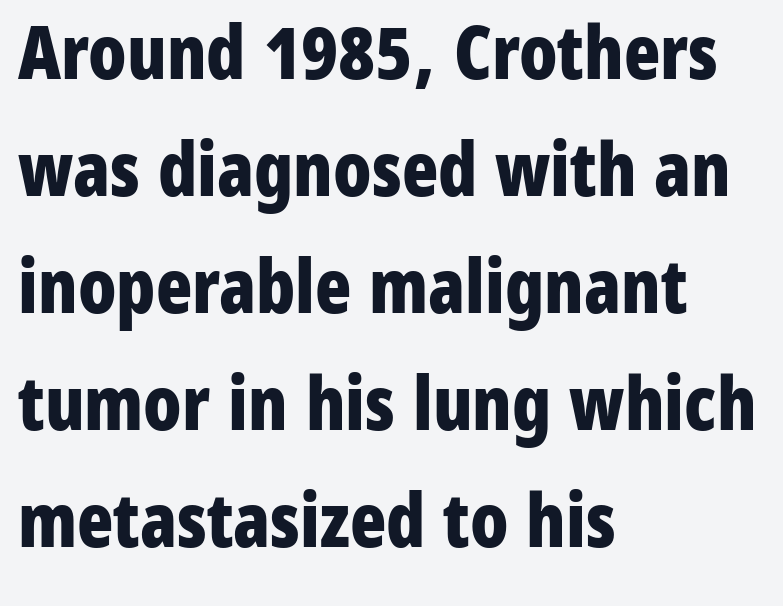
{"serif": "no", "italic": "no", "bold": "yes", "weight": "bold", "width": "condensed", "stroke_contrast": "low", "x_height": "medium", "monospaced": "no", "underline": "no", "align": "left", "line_spacing": "normal", "line_spacing_ratio": 1.56, "letter_spacing": "normal", "letter_spacing_em": 0.0, "glyph_px": 75}
